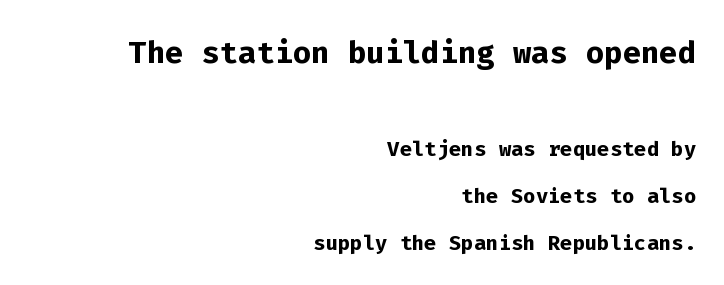
Q: Is the text bold? A: Yes.
Q: Is the text italic (slanted)? A: No, it is upright.
Q: Is the typeface a serif or a sans-serif typeface? A: Sans-serif.
Q: Is the text underlined? A: No.
Q: How is the paragraph aligned? A: Right-aligned.
Q: Is the spacing between letters normal or unusually wide? A: Normal.
Q: Is the spacing between lines tight, normal or loose? A: Normal.
Q: Which block of text is set in a larger size, the first (top) or the second (bottom)? A: The first (top) one.
Q: Width (condensed, normal, or wide)? A: Normal.
Q: Stroke contrast? A: Low.
Q: x-height? A: Medium.
Q: Monospaced? A: Yes.
